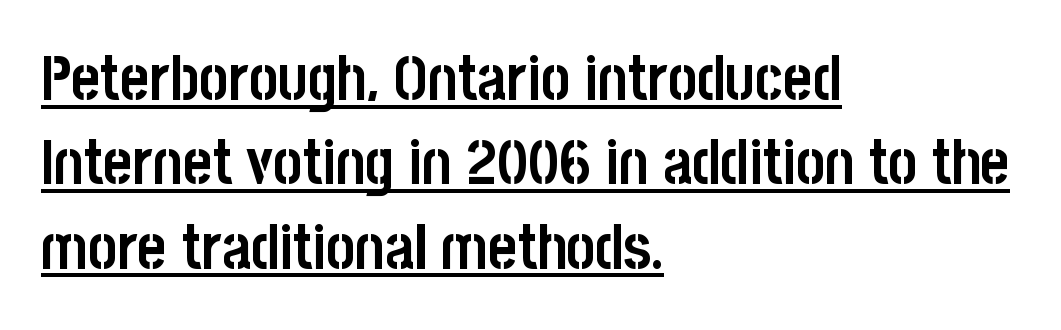
This sample carries an underscore along the baseline area. To sum up the face: it is a sans, with no serifs. Think of a printed novel: that variable character pitch is what you see here. When letters stand straight like this, we call the style roman or upright. There is no visible air inserted between adjacent glyphs. The space between consecutive lines is moderate.
